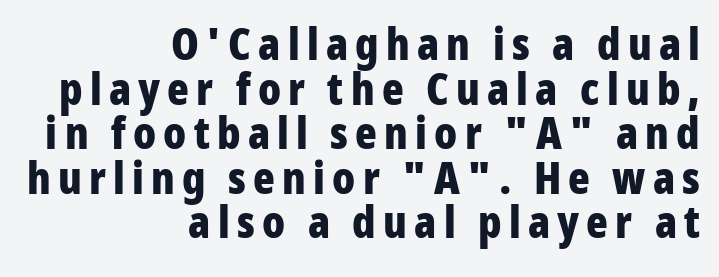
The image shows 45 px bold, condensed sans-serif type, upright; set right-aligned, tight line spacing (0.99x), not underlined; low stroke contrast and a medium x-height.
